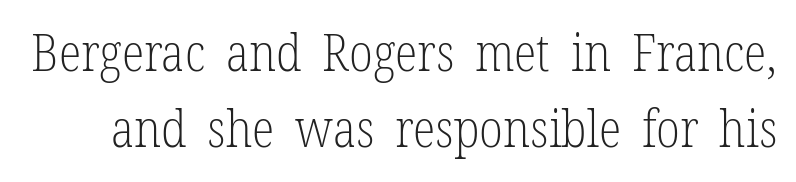
Q: Is the text bold? A: No.
Q: Is the text italic (slanted)? A: No, it is upright.
Q: Is the typeface a serif or a sans-serif typeface? A: Serif.
Q: Is the text underlined? A: No.
Q: Is the spacing between letters normal or unusually wide? A: Normal.
Q: Is the spacing between lines tight, normal or loose? A: Normal.
Q: Width (condensed, normal, or wide)? A: Condensed.
Q: Stroke contrast? A: Low.
Q: x-height? A: Medium.
Q: Monospaced? A: No.
